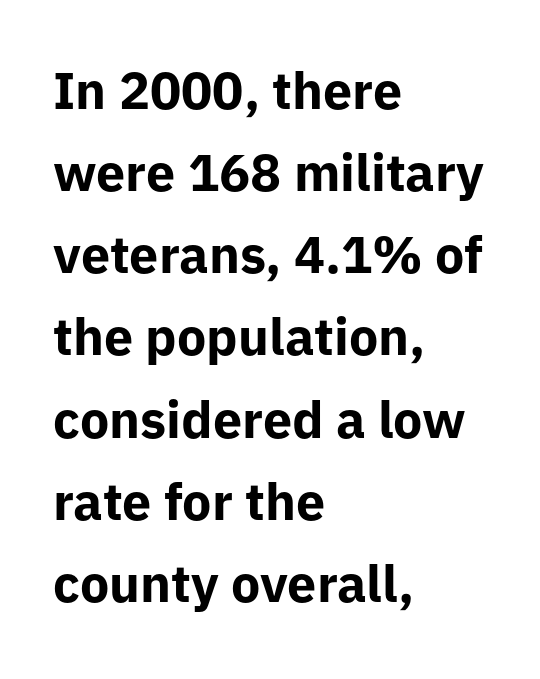
Q: Is the text bold? A: Yes.
Q: Is the text italic (slanted)? A: No, it is upright.
Q: Is the typeface a serif or a sans-serif typeface? A: Sans-serif.
Q: Is the text underlined? A: No.
Q: How is the paragraph aligned? A: Left-aligned.
Q: Is the spacing between letters normal or unusually wide? A: Normal.
Q: Is the spacing between lines tight, normal or loose? A: Normal.
Q: Width (condensed, normal, or wide)? A: Normal.
Q: Stroke contrast? A: Low.
Q: x-height? A: Medium.
Q: Monospaced? A: No.
